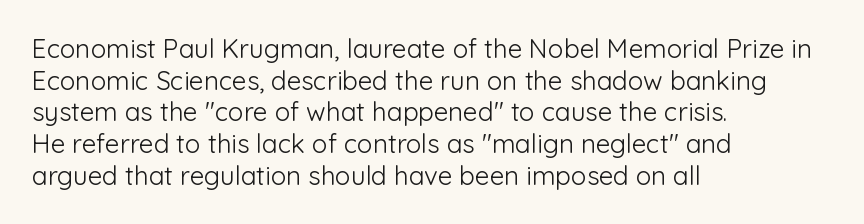
The image shows 26 px text type, upright; set left-aligned, line spacing 1.22x, normal letter spacing, not underlined.
